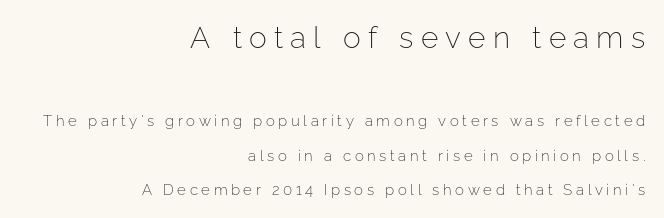
Each letter keeps its own natural width here, so spacing adapts to shape. Character size in the leading block exceeds that of the trailing block. The lines are quadded right. Rule under the text: the space is simply empty. Glyph-to-glyph distance is far greater than everyday printed text. Regarding serifs, this sample does without them.
